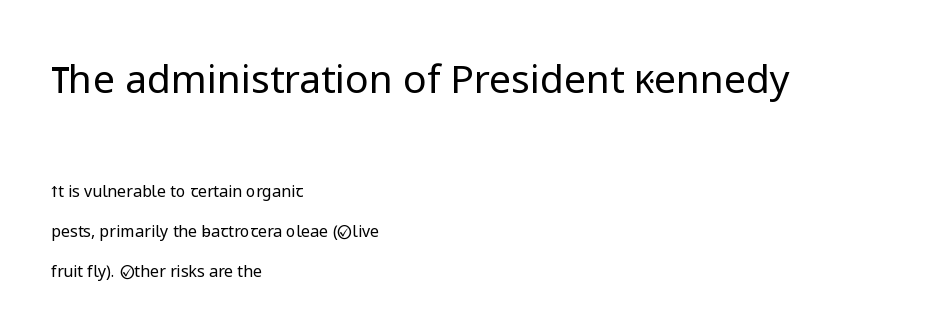
One-word summary of the alignment: left. Each row of text sits above clean, open space. Does the bottom block carry the larger type? No, the top block does. In terms of posture, this sample is upright. The face used here is proportionally spaced, like ordinary book or web type.
